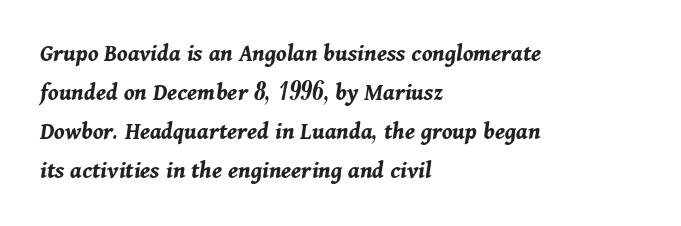
Notice how the stems are inclined rather than vertical — that's the hallmark of italics. Line spacing here is normal. These words are printed bold, with thick strokes throughout. There is no visible air inserted between adjacent glyphs. The passage is arranged the way most books set body copy — flush left. Quick note: underline off.
